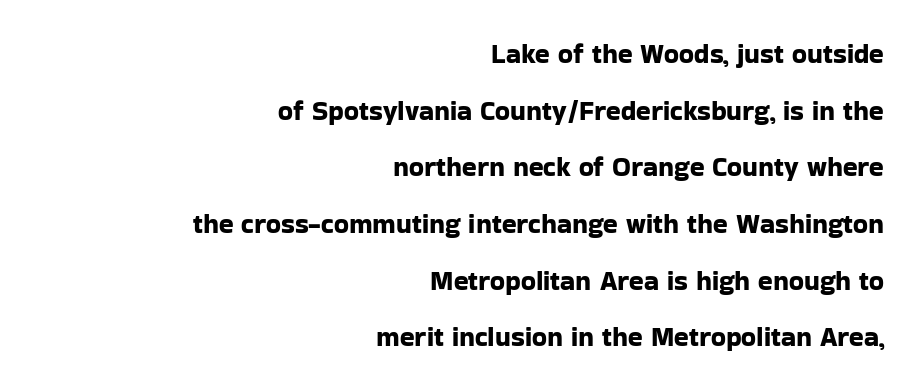
Q: Is the text italic (slanted)? A: No, it is upright.
Q: Is the text underlined? A: No.
Q: How is the paragraph aligned? A: Right-aligned.
Q: Is the spacing between letters normal or unusually wide? A: Normal.
Q: Is the spacing between lines tight, normal or loose? A: Loose.
